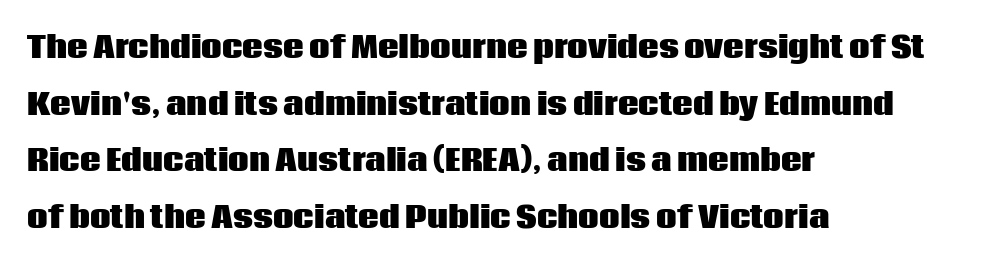
{"serif": "no", "italic": "no", "bold": "yes", "weight": "heavy", "width": "normal", "stroke_contrast": "low", "x_height": "large", "monospaced": "no", "underline": "no", "align": "left", "line_spacing": "loose", "line_spacing_ratio": 1.95, "letter_spacing": "normal", "letter_spacing_em": 0.0, "glyph_px": 29}
